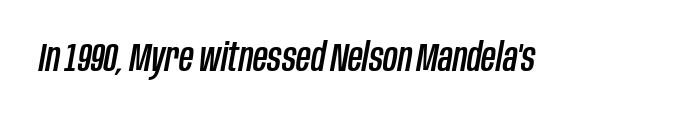
The image shows 40 px condensed type, italic (leaning right); set normal letter spacing, not underlined; low stroke contrast and a large x-height.
